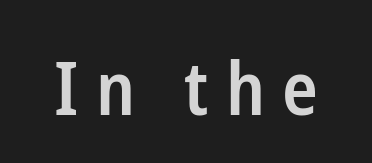
The image shows 74 px semibold, condensed sans-serif type, upright; set unusually wide letter spacing (+0.23 em), not underlined; low stroke contrast and a medium x-height.
